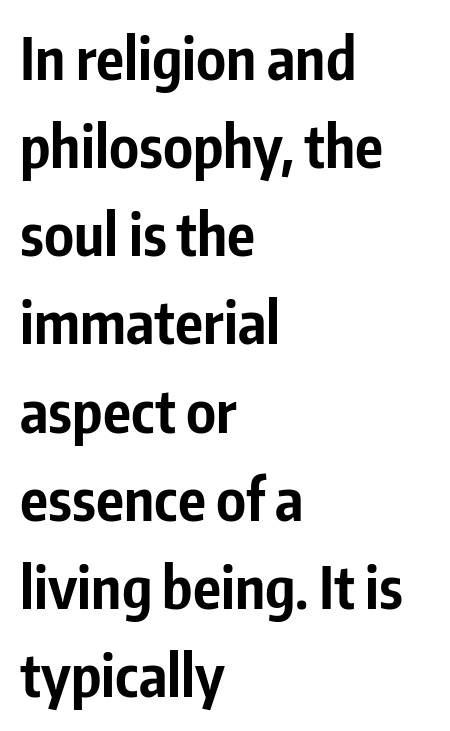
Each letter keeps its own natural width here, so spacing adapts to shape. Every stem runs plumb, perpendicular to the baseline. Interline gaps are of average width in this sample. Serif or sans? Sans — the stroke terminals are bare. Students, this is bold: see how much ink each stroke carries.
